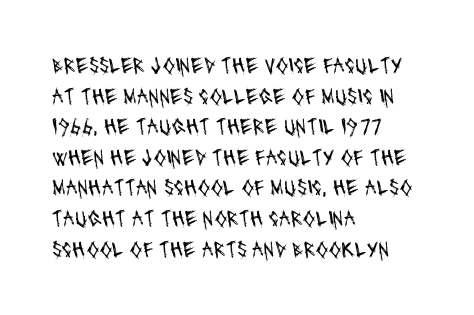
Casual observation: everything's shoved over to the left. The foot of each line stays bare and open. How are the letters spaced? Ordinarily, with no added tracking. Each stroke keeps to a modest, everyday thickness or less.
